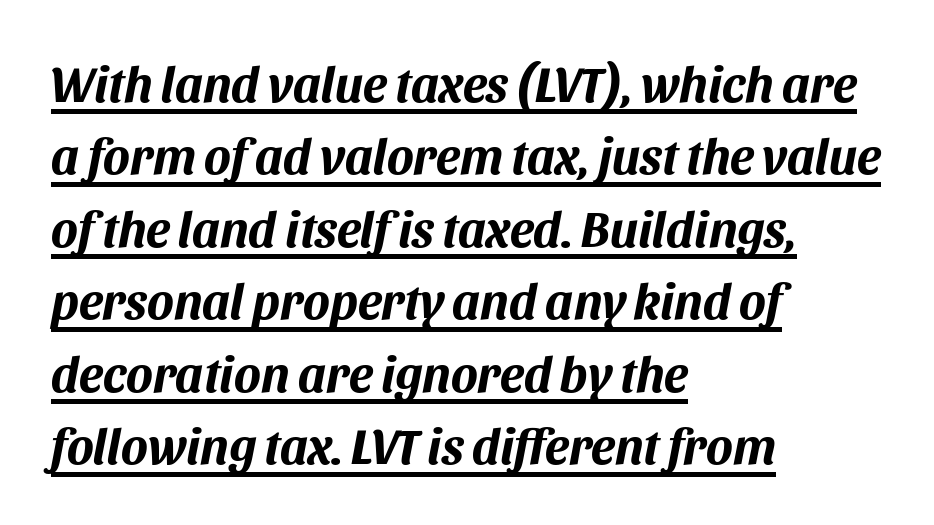
Q: Is the text bold? A: Yes.
Q: Is the text italic (slanted)? A: Yes, it leans right by about 11 degrees.
Q: Is the text underlined? A: Yes.
Q: How is the paragraph aligned? A: Left-aligned.
Q: Is the spacing between letters normal or unusually wide? A: Normal.
Q: Is the spacing between lines tight, normal or loose? A: Normal.
Q: Width (condensed, normal, or wide)? A: Normal.
Q: Stroke contrast? A: Medium.
Q: x-height? A: Large.
Q: Monospaced? A: No.
